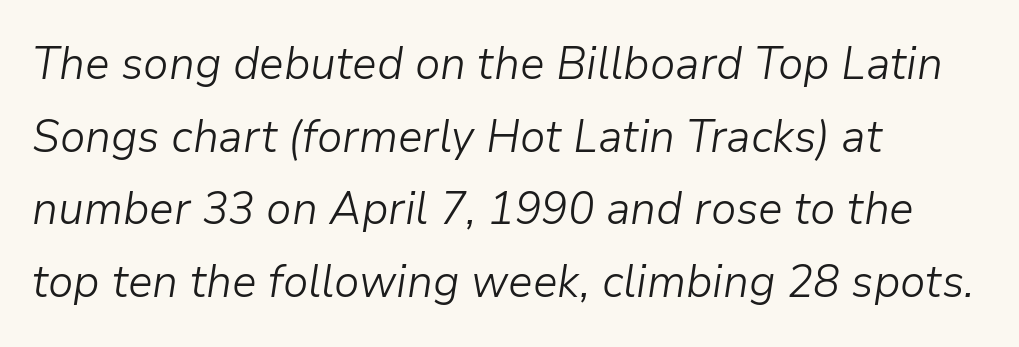
The letters sit at their default tracking, neither squeezed nor spread. Notice how the passage keeps a crisp vertical edge on the left only. Is there much room between lines? A standard amount, neither cramped nor airy. Slanted lettering throughout. Weight class: somewhere from thin through regular.
